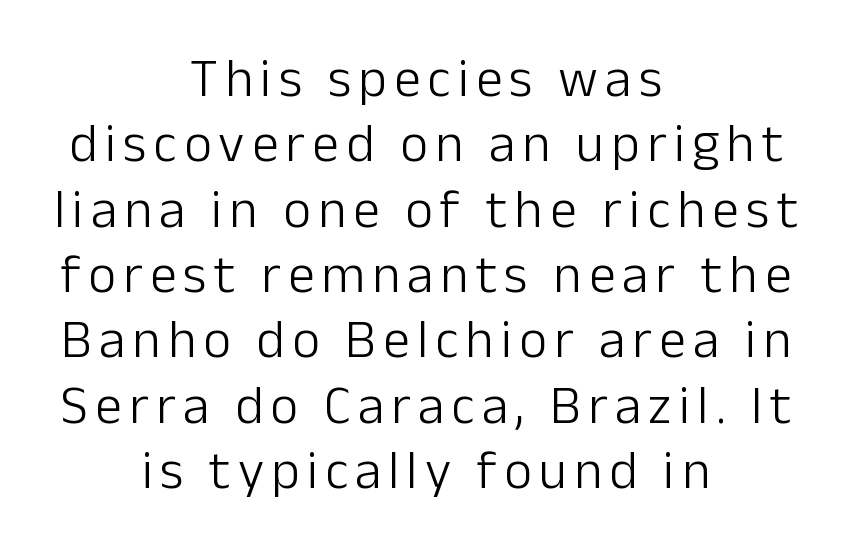
{"serif": "no", "italic": "no", "bold": "no", "weight": "light", "width": "normal", "stroke_contrast": "low", "x_height": "medium", "monospaced": "no", "underline": "no", "align": "center", "line_spacing_ratio": 1.21, "glyph_px": 54}
